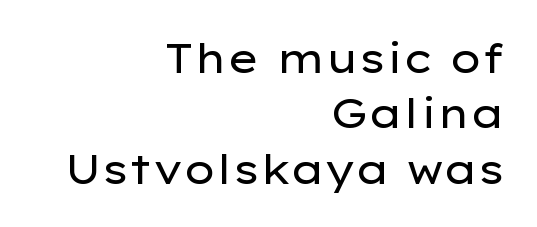
The image shows 41 px regular-weight, wide sans-serif type, upright; set right-aligned, normal line spacing (1.35x), normal letter spacing, not underlined; low stroke contrast and a medium x-height.
